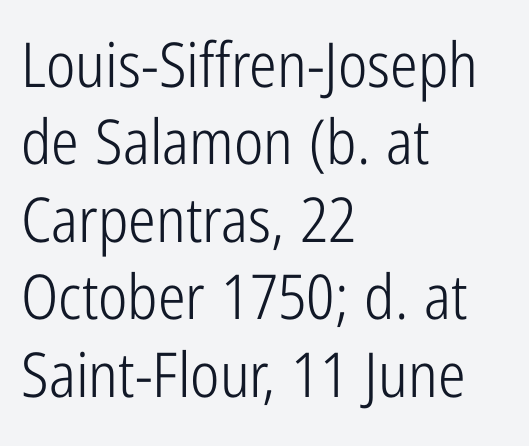
The line-height multiplier appears to be the usual default. Proportional: the letters do not fall into vertical columns. Type without underlining. Italic: no, the glyphs are upright roman. Serif or sans? Sans — the stroke terminals are bare. Left-aligned paragraph, ragged on the right.
